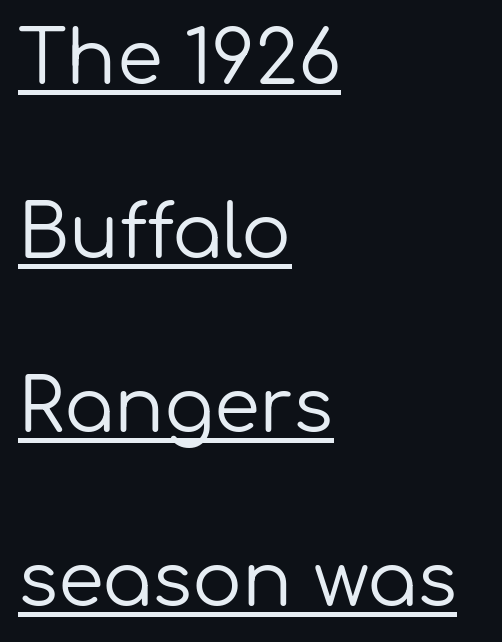
No italicization has been applied; the sample stays upright. Does the type have serifs? No, each stem ends abruptly. Does a line run under the words? Yes, clearly. The tracking reads as untouched default to a designer's eye.
